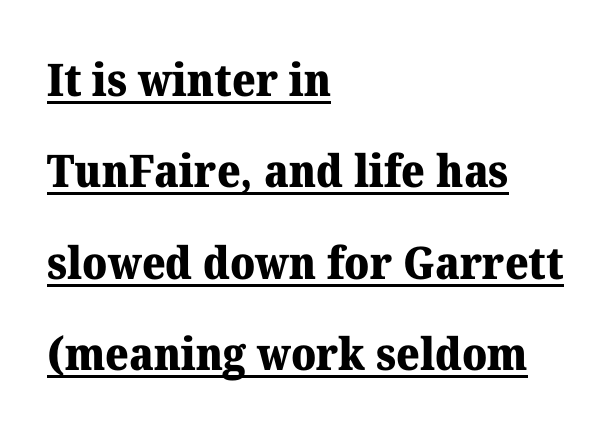
Q: Is the text bold? A: Yes.
Q: Is the text italic (slanted)? A: No, it is upright.
Q: Is the typeface a serif or a sans-serif typeface? A: Serif.
Q: Is the text underlined? A: Yes.
Q: How is the paragraph aligned? A: Left-aligned.
Q: Is the spacing between letters normal or unusually wide? A: Normal.
Q: Is the spacing between lines tight, normal or loose? A: Loose.
Q: Width (condensed, normal, or wide)? A: Normal.
Q: Stroke contrast? A: Medium.
Q: x-height? A: Medium.
Q: Monospaced? A: No.
